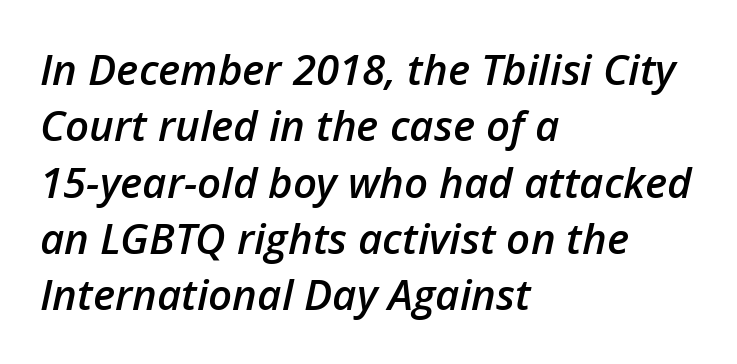
Here the designer chose a conventional face with non-uniform glyph widths. Its strokes are somewhat broadened, the hallmark of semibold type. Which margin do the lines hug? The left one — the right edge is uneven. Successive baselines arrive at the customary interval.
